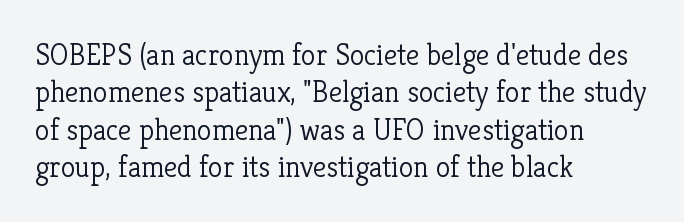
Q: Is the text bold? A: No.
Q: Is the text italic (slanted)? A: No, it is upright.
Q: Is the typeface a serif or a sans-serif typeface? A: Serif.
Q: Is the text underlined? A: No.
Q: How is the paragraph aligned? A: Left-aligned.
Q: Is the spacing between letters normal or unusually wide? A: Normal.
Q: Is the spacing between lines tight, normal or loose? A: Normal.
Q: Width (condensed, normal, or wide)? A: Normal.
Q: Stroke contrast? A: Low.
Q: x-height? A: Medium.
Q: Monospaced? A: No.
